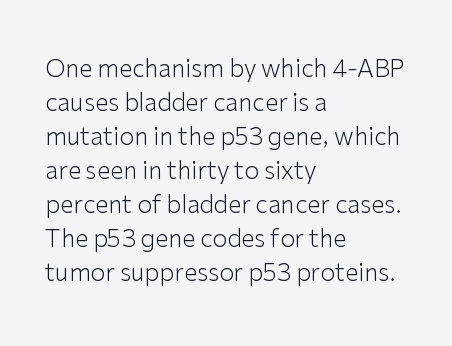
The image shows 24 px text type, upright; set left-aligned, normal line spacing (1.42x), normal letter spacing, not underlined.
